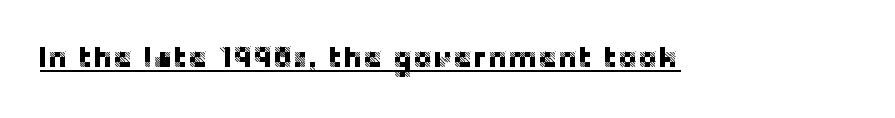
These lines are rendered in a variable-pitch font. Honestly, the letter spacing is just normal — you wouldn't notice it. Underline: present. Do the letters lean? They stand straight. Are there feet on the stems? There aren't — it's a sans.
